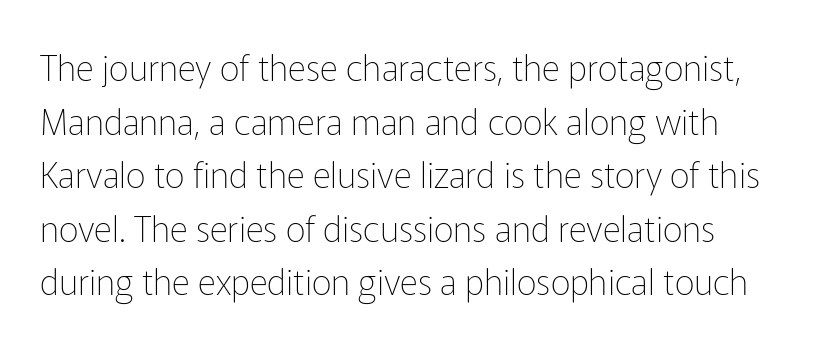
The image shows 35 px thin sans-serif type, upright; set normal line spacing (1.53x), normal letter spacing, not underlined; low stroke contrast and a medium x-height.
